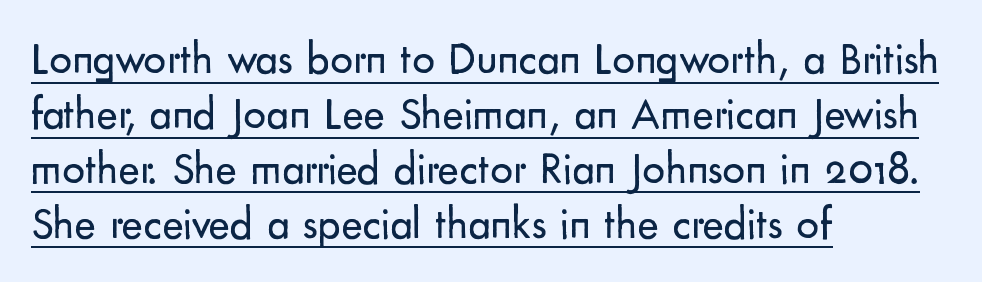
Q: Is the text bold? A: No.
Q: Is the text italic (slanted)? A: No, it is upright.
Q: Is the typeface a serif or a sans-serif typeface? A: Sans-serif.
Q: Is the text underlined? A: Yes.
Q: How is the paragraph aligned? A: Left-aligned.
Q: Is the spacing between letters normal or unusually wide? A: Normal.
Q: Width (condensed, normal, or wide)? A: Normal.
Q: Stroke contrast? A: Low.
Q: x-height? A: Small.
Q: Monospaced? A: No.
